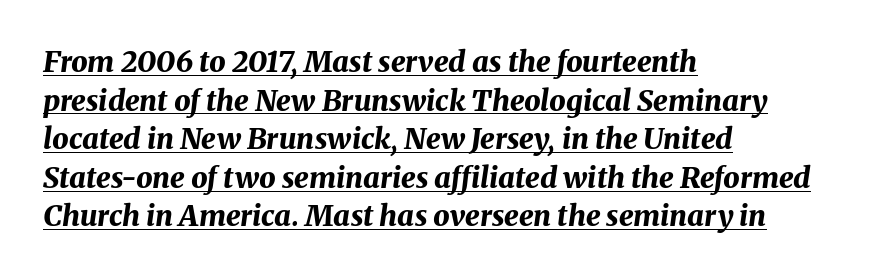
Each line starts at the same left margin while the right side varies. The horizontal fit of the characters is conventional and even. The lines sit at an ordinary, default distance from one another. If you drew a line through each stem, it would be angled. The glyphs are accompanied by a horizontal stroke just below them. Thick stems and heavy bowls — unmistakably bold.
